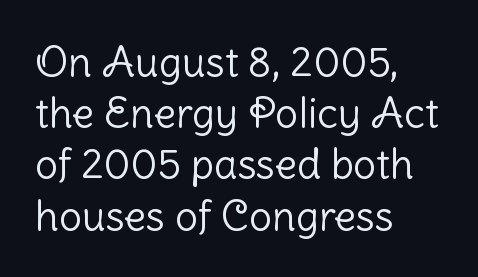
The image shows 41 px light sans-serif type, upright; set left-aligned, normal line spacing (1.25x), normal letter spacing, not underlined; low stroke contrast and a medium x-height.
